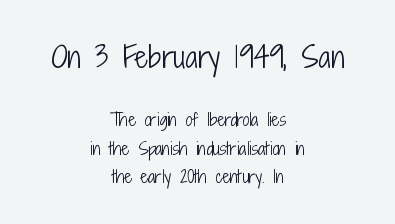
The image shows 29 px light, condensed sans-serif type, upright; set centered, normal line spacing (1.66x), normal letter spacing, not underlined; the first (top) block is 1.71x larger; low stroke contrast and a medium x-height.
